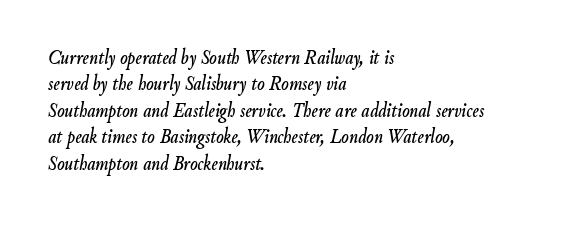
{"italic": "yes", "lean": "right", "slant_degrees": 9, "underline": "no", "align": "left", "line_spacing_ratio": 1.2, "letter_spacing": "normal", "letter_spacing_em": 0.0, "glyph_px": 22}
